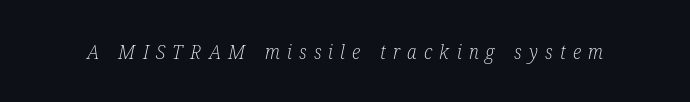
The image shows 20 px text type, italic (leaning right); set unusually wide letter spacing (+0.36 em), not underlined.
